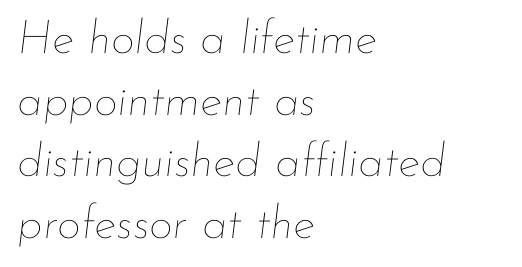
Compared with typical body copy, the letter spacing here is the same. Teacher's note: observe the even left margin — that is flush-left alignment. Quick note: italic. Glance below the letters and you will spot only blank space. Looks like regular typesetting: each glyph gets only the width it needs.
